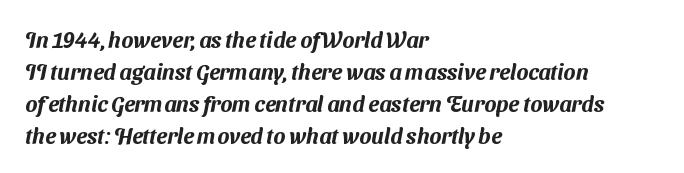
{"underline": "no", "align": "left", "line_spacing": "normal", "line_spacing_ratio": 1.45, "letter_spacing": "normal", "letter_spacing_em": 0.0, "glyph_px": 22}
